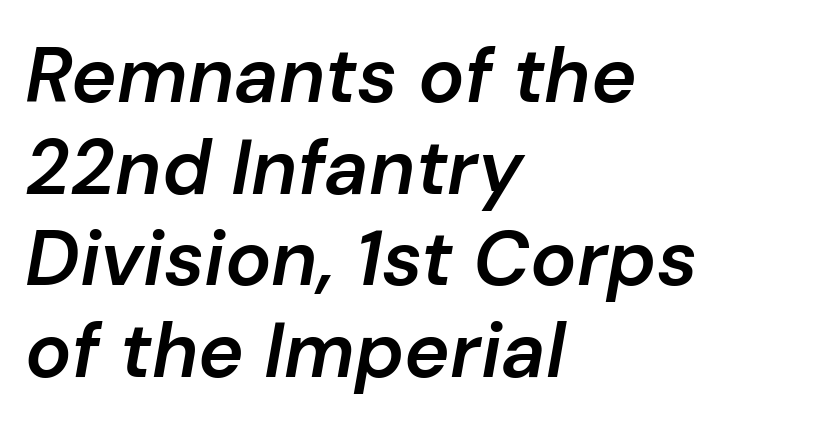
The passage shown is typed in a proportional face where columns would drift. This rendering features lettering with no underline. This sample is left-justified, so line endings fall wherever the words run out. Weight check: semibold — heavier than regular, not quite bold. Words appear dense and cohesive because spacing is normal.
